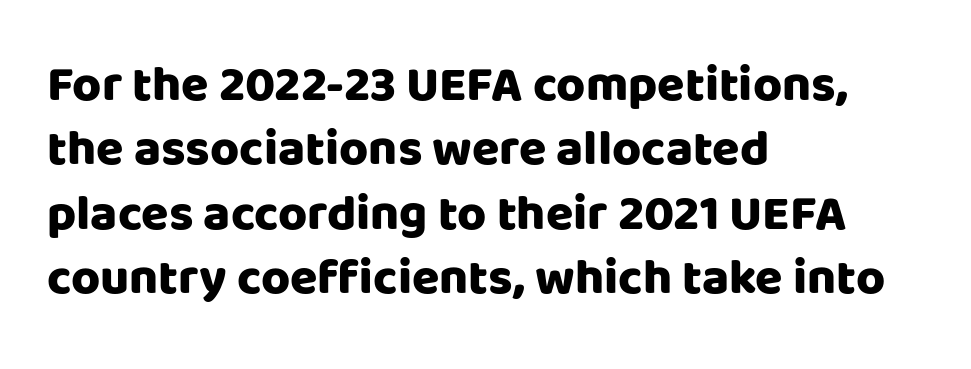
{"serif": "no", "italic": "no", "bold": "yes", "weight": "heavy", "width": "normal", "stroke_contrast": "low", "x_height": "large", "monospaced": "no", "underline": "no", "align": "left", "line_spacing": "normal", "line_spacing_ratio": 1.29, "letter_spacing": "normal", "letter_spacing_em": 0.0, "glyph_px": 50}
